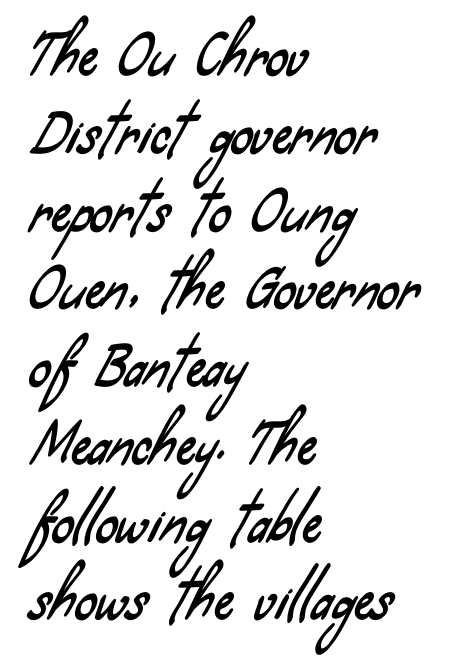
These lines stack with their left ends in a neat column. Vertical spacing — default. The font family rendered here belongs to the sans-serif group. The tracking reads as untouched default to a designer's eye. Spacing verdict: proportional, widths tailored to each character. Type without underlining.
